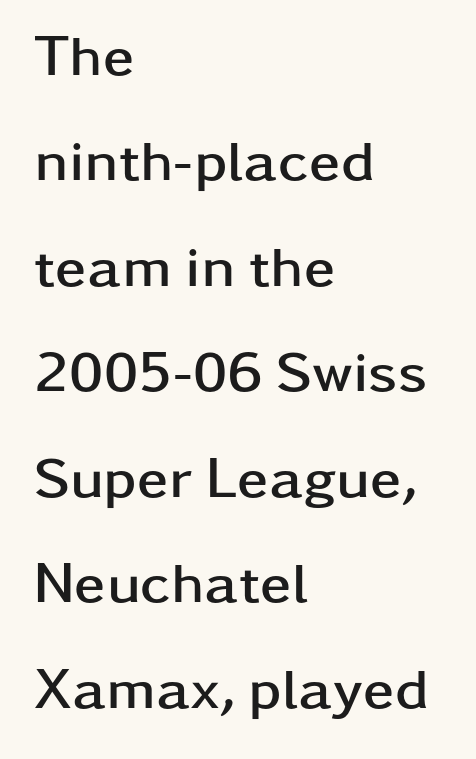
Varying glyph widths throughout — classic text-font behaviour. The gaps between neighbouring characters are ordinary and unremarkable. Type style note: lacks serifs. Alignment: flush left.
